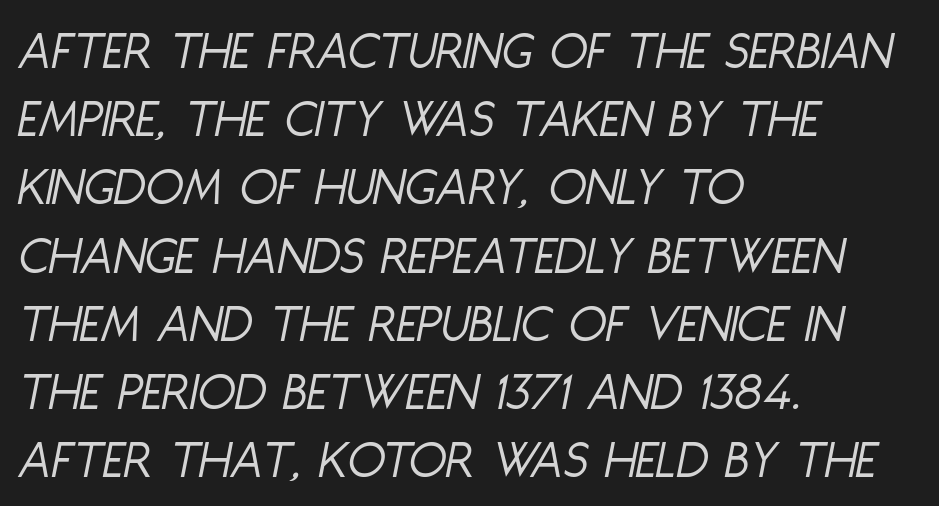
Reading down the block, your eye returns to a fixed left position each line. Proportional: the letters do not fall into vertical columns. The glyphs are unaccompanied by any horizontal stroke below them. Weight: not bold — regular or lighter. Slanted lettering throughout.
